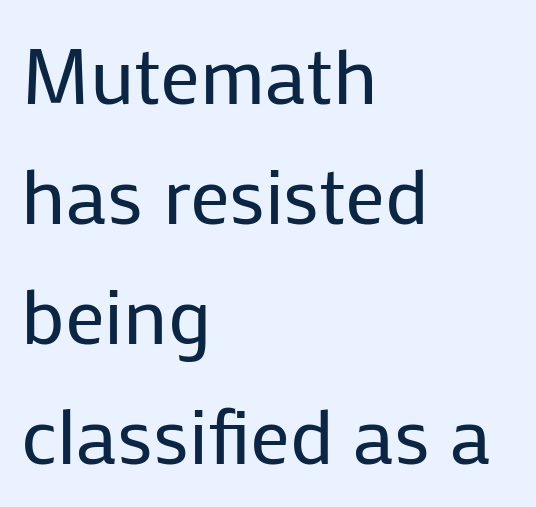
Nothing sits at the stroke ends, so this counts as sans-serif. This reads as an unemphasized weight, regular at the heaviest. Type without underlining. No italicization has been applied; the sample stays upright. The horizontal fit of the characters is conventional and even. Where is the straight margin? On the left.
